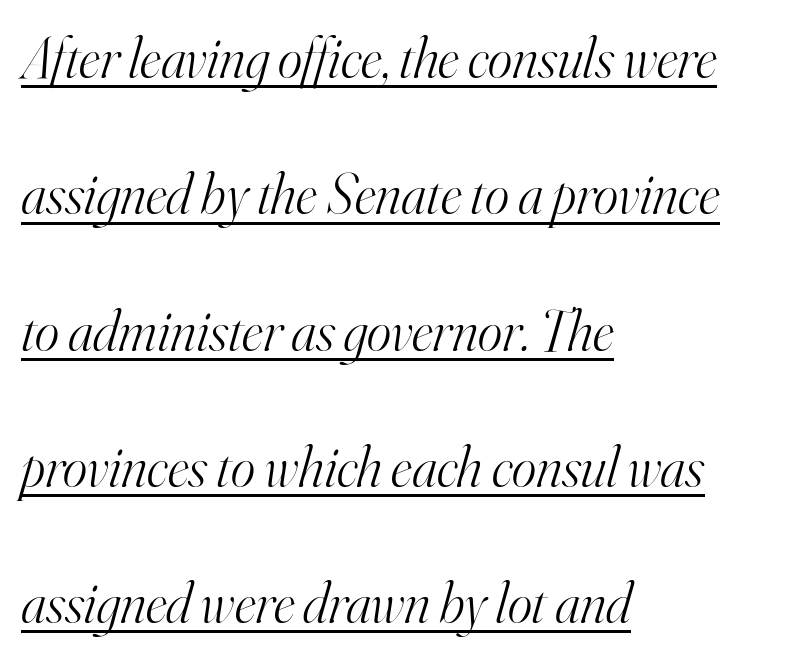
The image shows 58 px light serif type, italic (leaning right); set left-aligned, loose line spacing (2.35x), normal letter spacing, underlined; high stroke contrast and a small x-height.
